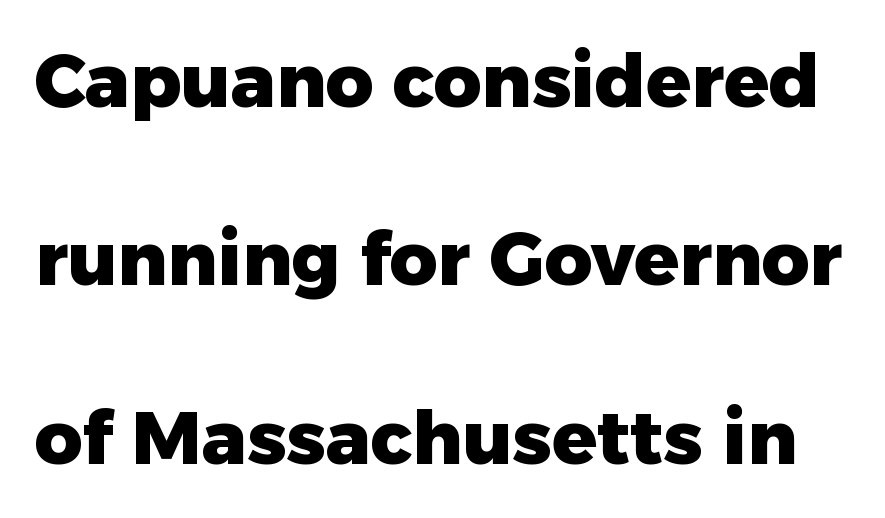
Set as a true bold cut, around the 700 mark. A typesetter would label this face a sans. How would I describe the line gaps? Wide and relaxed. A roman cut, with each character standing at attention. The string is rendered with underlining switched off.
